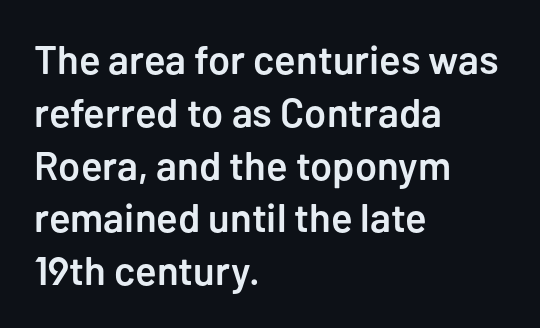
The tracking reads as untouched default to a designer's eye. How heavy is the stroke? Medium-heavy — a semibold, shy of bold. Varying glyph widths throughout — classic text-font behaviour. A typesetter would mark this as roman, not italic.
